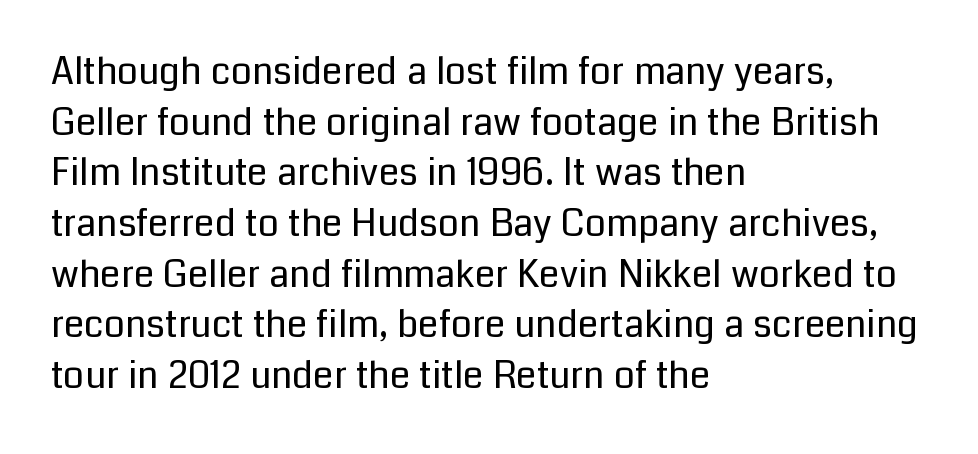
Q: Is the text bold? A: No.
Q: Is the text italic (slanted)? A: No, it is upright.
Q: Is the typeface a serif or a sans-serif typeface? A: Sans-serif.
Q: Is the text underlined? A: No.
Q: How is the paragraph aligned? A: Left-aligned.
Q: Is the spacing between letters normal or unusually wide? A: Normal.
Q: Is the spacing between lines tight, normal or loose? A: Normal.
Q: Width (condensed, normal, or wide)? A: Normal.
Q: Stroke contrast? A: Low.
Q: x-height? A: Medium.
Q: Monospaced? A: No.
